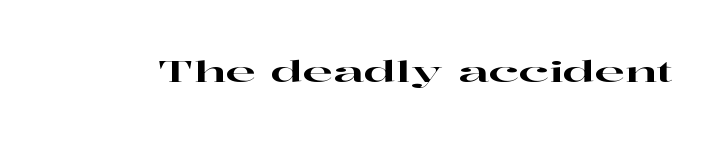
Unlike italic type, these characters show no tilt at all. The tracking reads as untouched default to a designer's eye. Unmarked baselines from the first word to the last. Yep, those are serifs on the letters. Here the designer chose a conventional face with non-uniform glyph widths.
